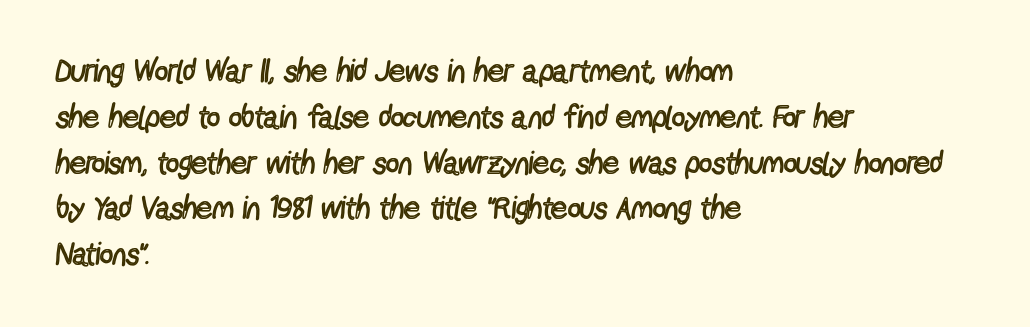
{"serif": "no", "bold": "no", "weight": "regular", "width": "condensed", "x_height": "medium", "monospaced": "no", "underline": "no", "align": "left", "line_spacing": "normal", "line_spacing_ratio": 1.43, "letter_spacing": "normal", "letter_spacing_em": 0.0, "glyph_px": 32}
